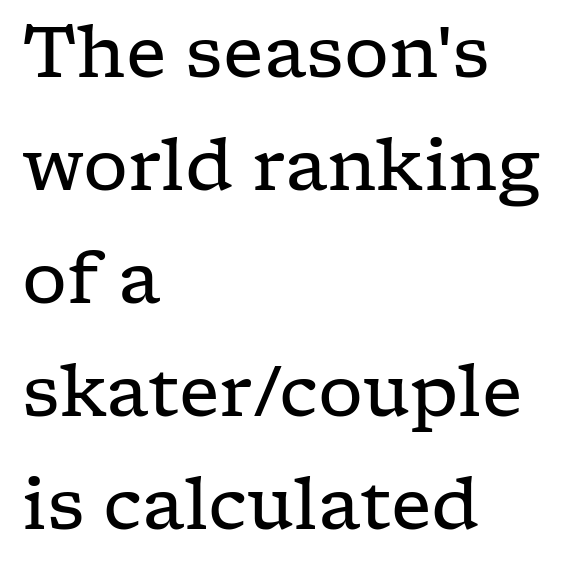
Here the designer chose a conventional face with non-uniform glyph widths. This sample uses an upright cut, with every glyph sitting square on the baseline. Interline gaps are of average width in this sample. Heft: none added — not bold. Lines of text with bare space underneath. The rag falls on the right side of this text block.
